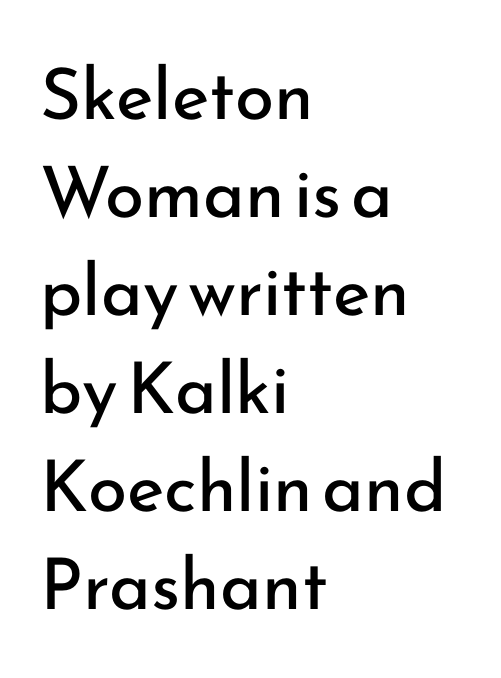
The image shows 71 px regular-weight sans-serif type, upright; set left-aligned, normal line spacing (1.38x), normal letter spacing, not underlined; low stroke contrast and a small x-height.
